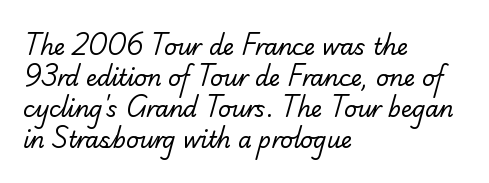
{"bold": "no", "underline": "no", "align": "left", "line_spacing": "normal", "line_spacing_ratio": 1.41, "letter_spacing": "normal", "letter_spacing_em": 0.0, "glyph_px": 22}
